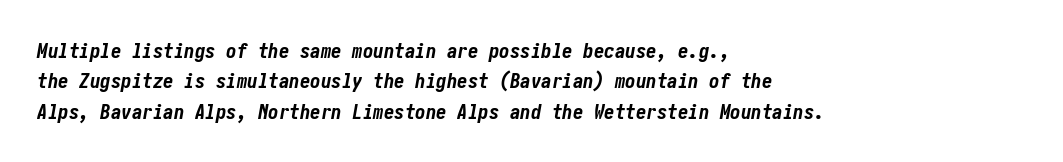
{"italic": "yes", "lean": "right", "slant_degrees": 10, "bold": "yes", "underline": "no", "align": "left", "line_spacing": "normal", "line_spacing_ratio": 1.45, "letter_spacing": "normal", "letter_spacing_em": 0.0, "glyph_px": 21}
